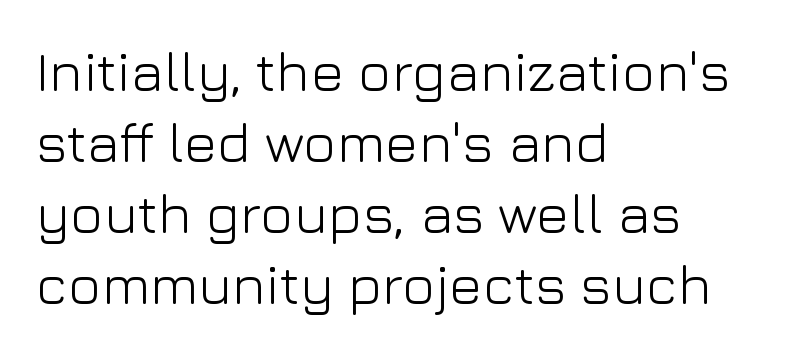
Q: Is the text bold? A: No.
Q: Is the text italic (slanted)? A: No, it is upright.
Q: Is the typeface a serif or a sans-serif typeface? A: Sans-serif.
Q: Is the text underlined? A: No.
Q: How is the paragraph aligned? A: Left-aligned.
Q: Is the spacing between letters normal or unusually wide? A: Normal.
Q: Is the spacing between lines tight, normal or loose? A: Normal.
Q: Width (condensed, normal, or wide)? A: Normal.
Q: Stroke contrast? A: Low.
Q: x-height? A: Medium.
Q: Monospaced? A: No.
